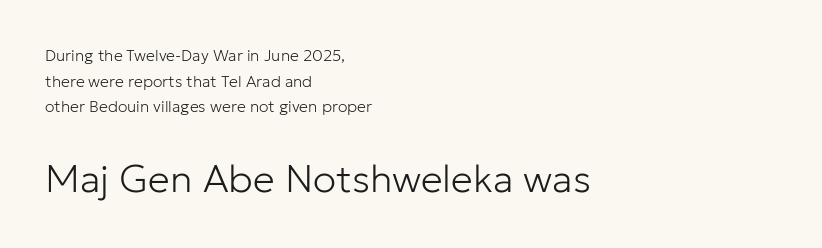
Small over large — that's the arrangement of the two blocks here. The setting favours the left margin, as ordinary paragraphs usually do. Standard letterfit; no display-style spreading of the glyphs. Quick note: interline space is typical.
